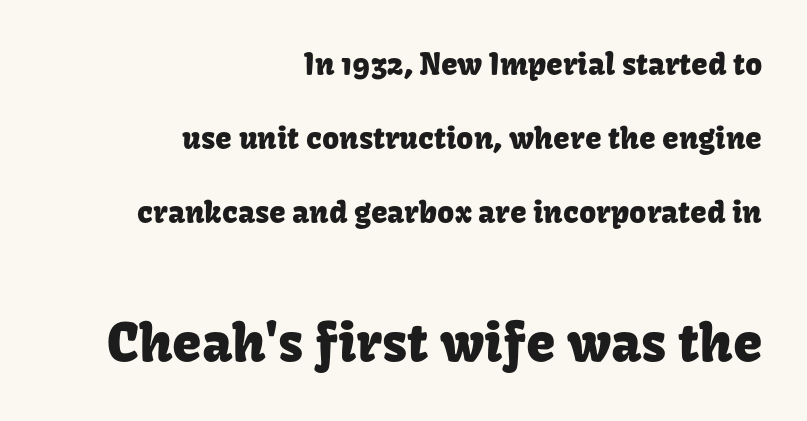
Q: Is the text italic (slanted)? A: No, it is upright.
Q: Is the typeface a serif or a sans-serif typeface? A: Sans-serif.
Q: Is the text underlined? A: No.
Q: How is the paragraph aligned? A: Right-aligned.
Q: Is the spacing between letters normal or unusually wide? A: Normal.
Q: Is the spacing between lines tight, normal or loose? A: Loose.
Q: Which block of text is set in a larger size, the first (top) or the second (bottom)? A: The second (bottom) one.
Q: Width (condensed, normal, or wide)? A: Normal.
Q: Stroke contrast? A: Low.
Q: x-height? A: Medium.
Q: Monospaced? A: No.
